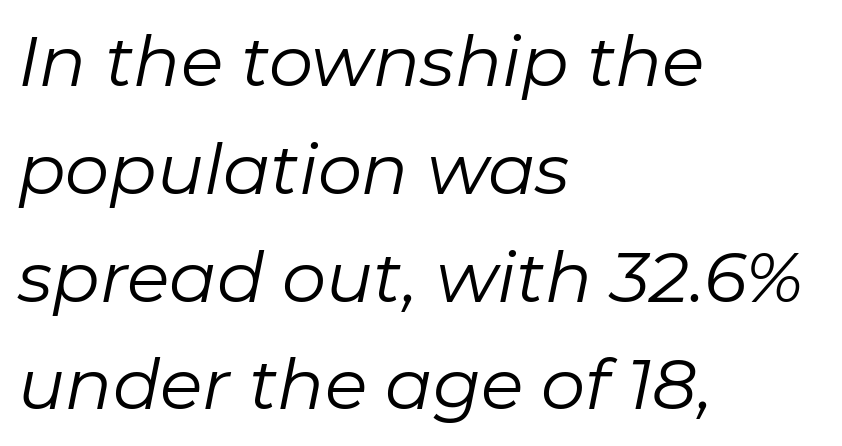
{"italic": "yes", "lean": "right", "slant_degrees": 11, "bold": "no", "weight": "regular", "width": "normal", "stroke_contrast": "low", "x_height": "medium", "monospaced": "no", "underline": "no", "align": "left", "line_spacing": "normal", "line_spacing_ratio": 1.54, "letter_spacing": "normal", "letter_spacing_em": 0.0, "glyph_px": 70}
